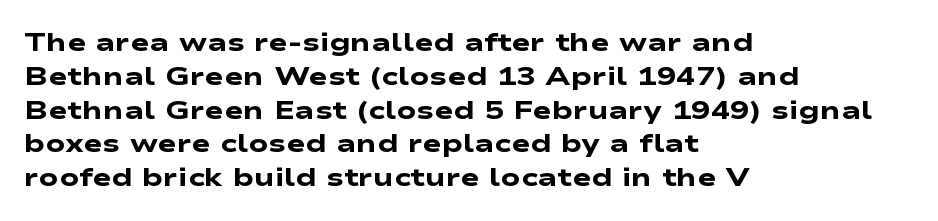
{"bold": "yes", "underline": "no", "align": "left", "line_spacing": "normal", "line_spacing_ratio": 1.3, "letter_spacing": "normal", "letter_spacing_em": 0.0, "glyph_px": 26}
